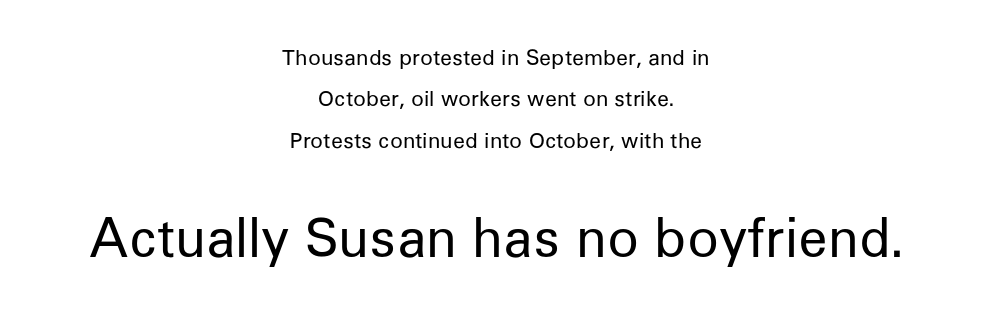
{"serif": "no", "italic": "no", "bold": "no", "weight": "regular", "width": "normal", "stroke_contrast": "low", "x_height": "medium", "monospaced": "no", "underline": "no", "align": "center", "line_spacing": "loose", "line_spacing_ratio": 1.97, "letter_spacing": "normal", "letter_spacing_em": 0.0, "larger_block": "second", "size_ratio": 2.48, "glyph_px": 52}
